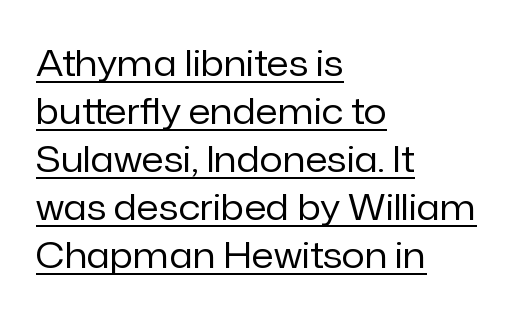
{"serif": "no", "italic": "no", "bold": "no", "weight": "regular", "width": "normal", "stroke_contrast": "low", "x_height": "medium", "monospaced": "no", "underline": "yes", "align": "left", "line_spacing": "normal", "line_spacing_ratio": 1.33, "letter_spacing": "normal", "letter_spacing_em": 0.0, "glyph_px": 36}
